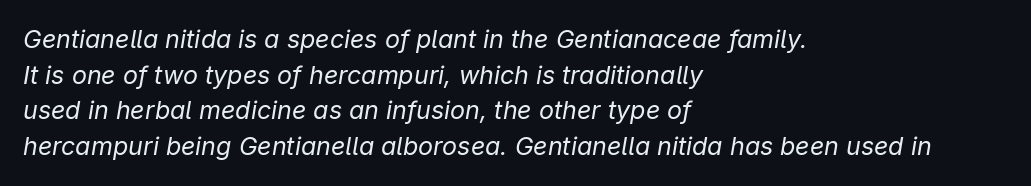
Q: Is the text bold? A: No.
Q: Is the text italic (slanted)? A: Yes, it leans right by about 9 degrees.
Q: Is the text underlined? A: No.
Q: How is the paragraph aligned? A: Left-aligned.
Q: Is the spacing between letters normal or unusually wide? A: Normal.
Q: Is the spacing between lines tight, normal or loose? A: Normal.
